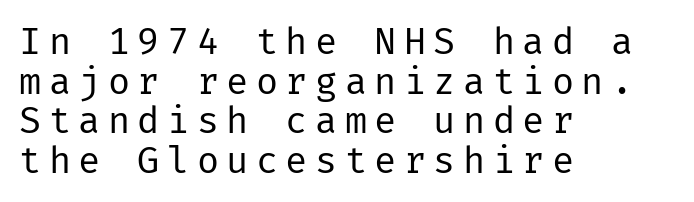
Q: Is the text bold? A: No.
Q: Is the text italic (slanted)? A: No, it is upright.
Q: Is the typeface a serif or a sans-serif typeface? A: Sans-serif.
Q: Is the text underlined? A: No.
Q: How is the paragraph aligned? A: Left-aligned.
Q: Is the spacing between letters normal or unusually wide? A: Unusually wide.
Q: Is the spacing between lines tight, normal or loose? A: Tight.
Q: Width (condensed, normal, or wide)? A: Normal.
Q: Stroke contrast? A: Low.
Q: x-height? A: Medium.
